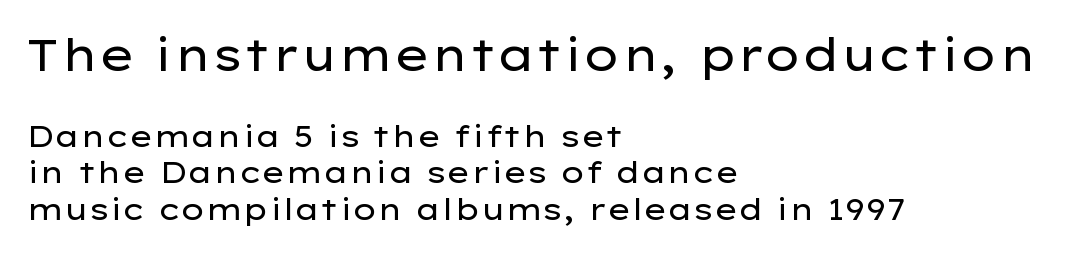
The image shows 45 px regular-weight, wide sans-serif type, upright; set left-aligned, line spacing 1.22x, normal letter spacing, not underlined; the first (top) block is 1.5x larger; low stroke contrast and a medium x-height.
